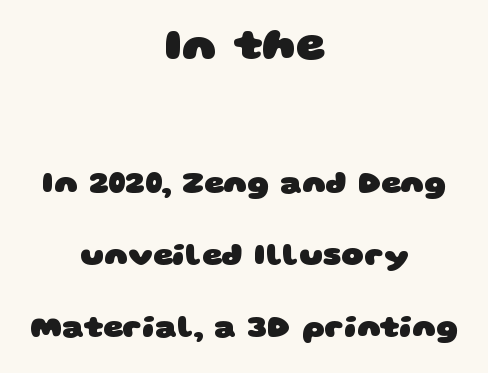
The image shows 46 px heavy, wide sans-serif type; set centered, loose line spacing (2.33x), normal letter spacing, not underlined; the first (top) block is 1.48x larger; low stroke contrast and a large x-height.
